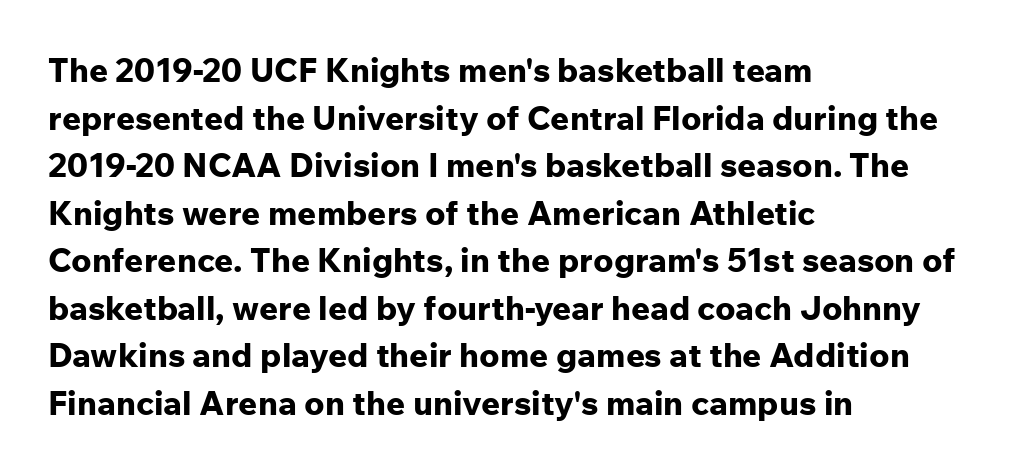
{"serif": "no", "italic": "no", "bold": "yes", "weight": "bold", "width": "normal", "stroke_contrast": "low", "x_height": "medium", "monospaced": "no", "underline": "no", "align": "left", "line_spacing": "normal", "line_spacing_ratio": 1.44, "letter_spacing": "normal", "letter_spacing_em": 0.0, "glyph_px": 33}
